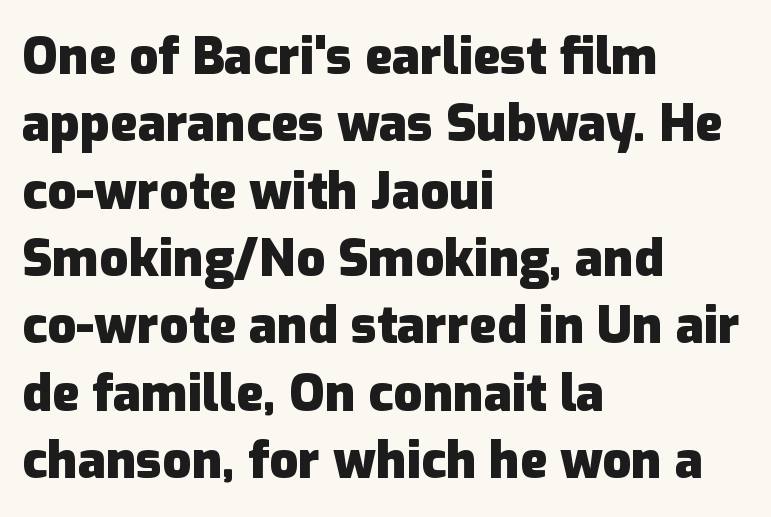
{"serif": "no", "italic": "no", "bold": "yes", "weight": "heavy", "width": "normal", "stroke_contrast": "low", "x_height": "medium", "monospaced": "no", "underline": "no", "align": "left", "line_spacing": "normal", "line_spacing_ratio": 1.32, "letter_spacing": "normal", "letter_spacing_em": 0.0, "glyph_px": 51}
